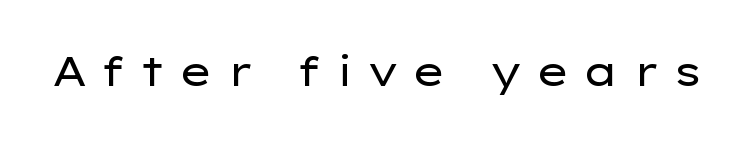
Q: Is the text bold? A: No.
Q: Is the text italic (slanted)? A: No, it is upright.
Q: Is the typeface a serif or a sans-serif typeface? A: Sans-serif.
Q: Is the text underlined? A: No.
Q: Is the spacing between letters normal or unusually wide? A: Unusually wide.
Q: Width (condensed, normal, or wide)? A: Wide.
Q: Stroke contrast? A: Low.
Q: x-height? A: Medium.
Q: Monospaced? A: No.
